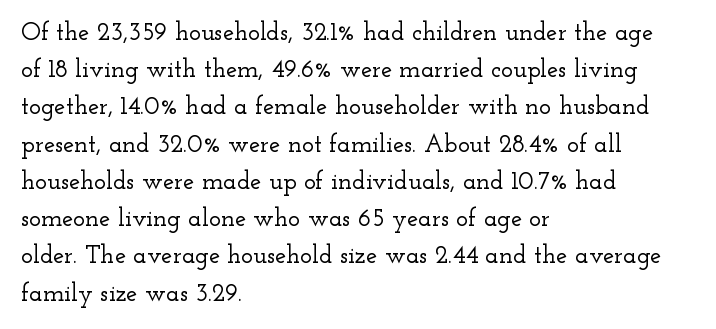
The image shows 25 px text type, upright; set left-aligned, normal line spacing (1.49x), normal letter spacing, not underlined.
